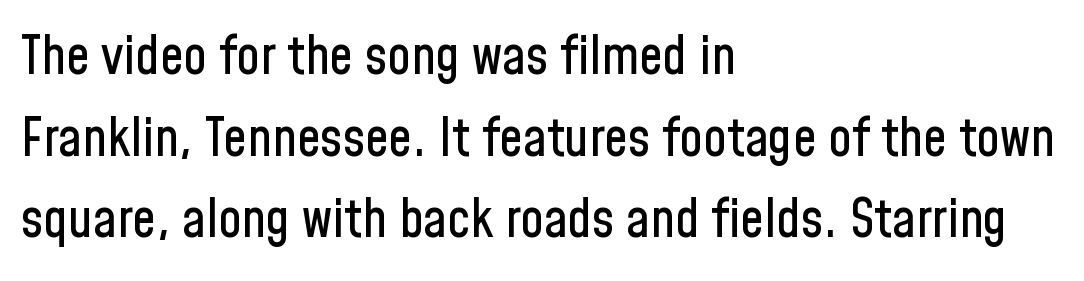
{"serif": "no", "italic": "no", "width": "condensed", "stroke_contrast": "low", "x_height": "medium", "monospaced": "no", "underline": "no", "align": "left", "line_spacing": "normal", "line_spacing_ratio": 1.54, "letter_spacing": "normal", "letter_spacing_em": 0.0, "glyph_px": 53}
